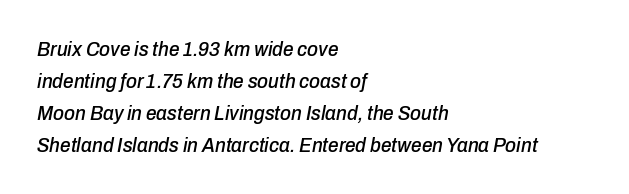
{"italic": "yes", "lean": "right", "slant_degrees": 10, "underline": "no", "align": "left", "line_spacing": "normal", "line_spacing_ratio": 1.52, "letter_spacing": "normal", "letter_spacing_em": 0.0, "glyph_px": 21}
